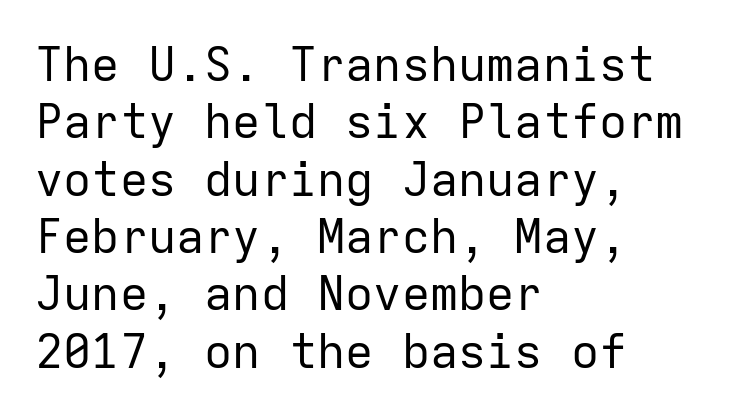
Q: Is the text bold? A: No.
Q: Is the text italic (slanted)? A: No, it is upright.
Q: Is the typeface a serif or a sans-serif typeface? A: Sans-serif.
Q: Is the text underlined? A: No.
Q: How is the paragraph aligned? A: Left-aligned.
Q: Is the spacing between letters normal or unusually wide? A: Normal.
Q: Width (condensed, normal, or wide)? A: Normal.
Q: Stroke contrast? A: Low.
Q: x-height? A: Medium.
Q: Monospaced? A: Yes.
